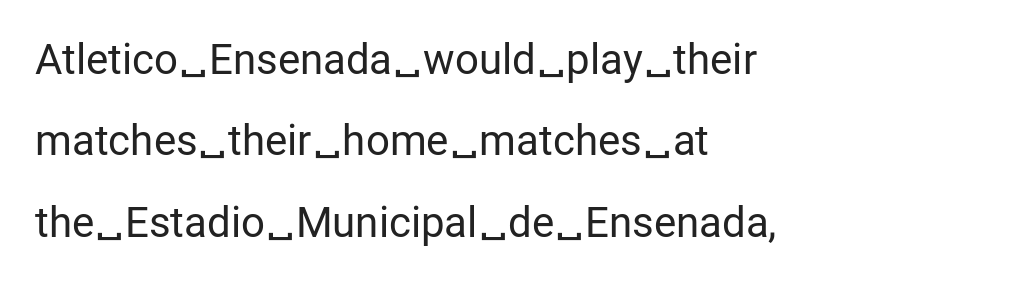
The image shows 42 px regular-weight sans-serif type, upright; set left-aligned, loose line spacing (1.94x), normal letter spacing, not underlined; low stroke contrast and a medium x-height.
